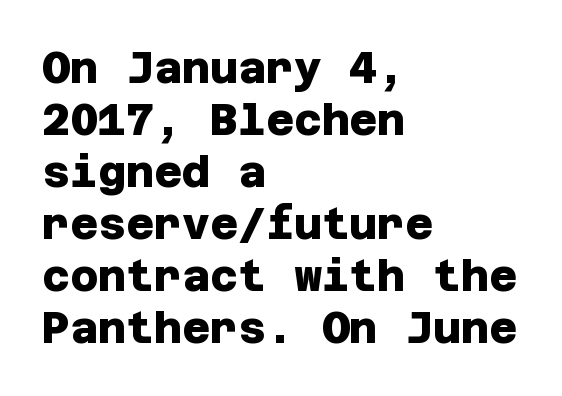
These lines keep a tight, regular rhythm from letter to letter. The type family on display is of the sans-serif kind. Summary of weight: heavy, a full bold. Leftover space on each line is placed entirely after the last word.
